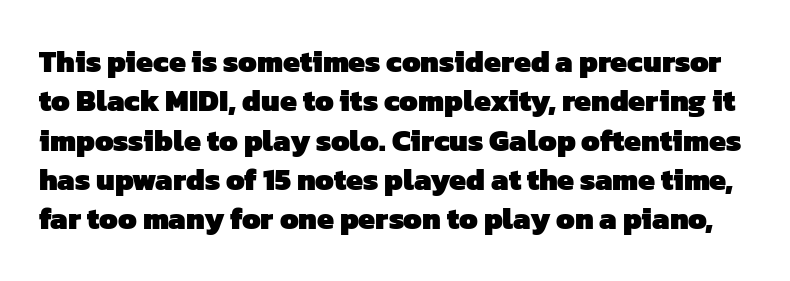
The image shows 30 px heavy sans-serif type; set normal line spacing (1.31x), normal letter spacing, not underlined; low stroke contrast and a medium x-height.
